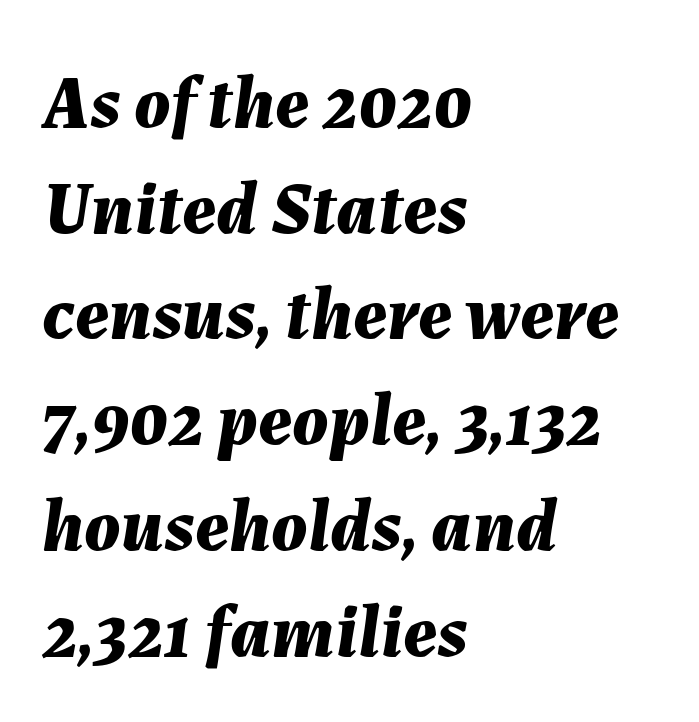
Q: Is the text bold? A: Yes.
Q: Is the text italic (slanted)? A: Yes, it leans right by about 7 degrees.
Q: Is the text underlined? A: No.
Q: How is the paragraph aligned? A: Left-aligned.
Q: Is the spacing between letters normal or unusually wide? A: Normal.
Q: Is the spacing between lines tight, normal or loose? A: Normal.
Q: Width (condensed, normal, or wide)? A: Normal.
Q: Stroke contrast? A: Medium.
Q: x-height? A: Medium.
Q: Monospaced? A: No.
